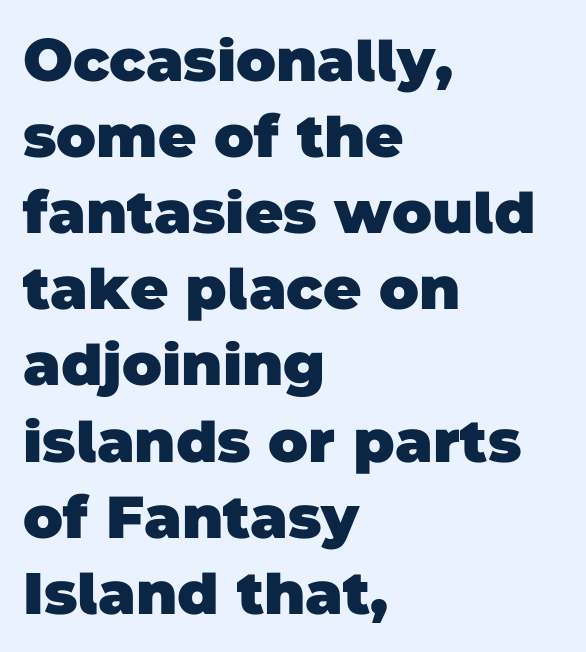
{"serif": "no", "bold": "yes", "weight": "heavy", "width": "normal", "stroke_contrast": "low", "x_height": "large", "monospaced": "no", "underline": "no", "align": "left", "line_spacing": "normal", "line_spacing_ratio": 1.29, "letter_spacing": "normal", "letter_spacing_em": 0.0, "glyph_px": 59}
